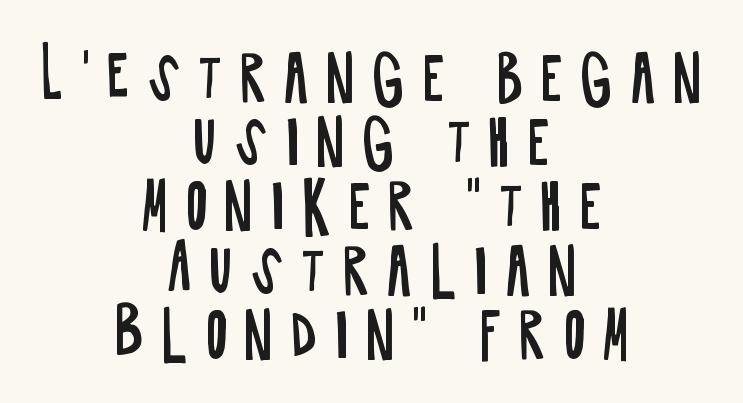
Each row of text sits above clean, open space. Is the block centered? Yes — each line is placed symmetrically about the middle. Stroke mass is kept to a normal reading level or below. This sample has the flowing, uneven cadence of proportional lettering. These lines were composed using upright roman letters. Tightly led — the rows are bunched.
